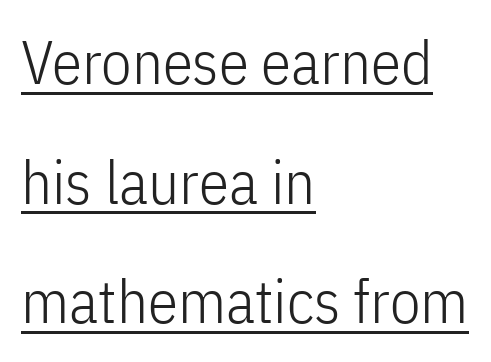
{"serif": "no", "italic": "no", "bold": "no", "weight": "light", "width": "condensed", "stroke_contrast": "low", "x_height": "medium", "monospaced": "no", "underline": "yes", "align": "left", "line_spacing": "loose", "line_spacing_ratio": 1.96, "letter_spacing": "normal", "letter_spacing_em": 0.0, "glyph_px": 61}
